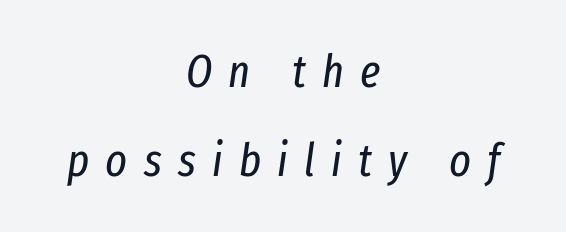
Q: Is the text bold? A: No.
Q: Is the text italic (slanted)? A: Yes, it leans right by about 8 degrees.
Q: Is the text underlined? A: No.
Q: How is the paragraph aligned? A: Centered.
Q: Is the spacing between letters normal or unusually wide? A: Unusually wide.
Q: Is the spacing between lines tight, normal or loose? A: Loose.
Q: Width (condensed, normal, or wide)? A: Condensed.
Q: Stroke contrast? A: Low.
Q: x-height? A: Medium.
Q: Monospaced? A: No.
